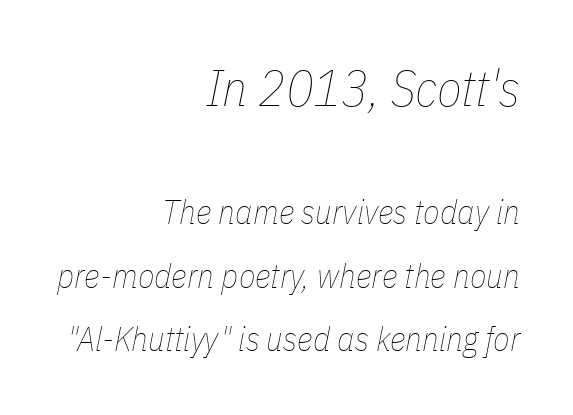
The image shows 51 px thin, condensed type, italic (leaning right); set right-aligned, line spacing 1.87x, normal letter spacing, not underlined; the first (top) block is 1.5x larger; low stroke contrast and a medium x-height.
